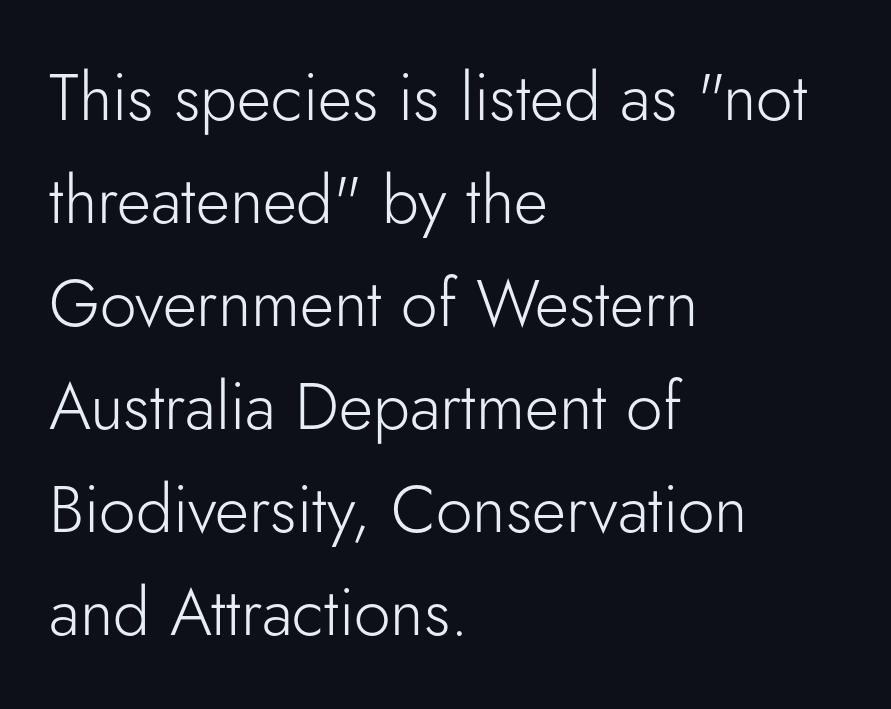
The image shows 66 px light sans-serif type, upright; set left-aligned, normal line spacing (1.56x), normal letter spacing, not underlined; low stroke contrast and a small x-height.
